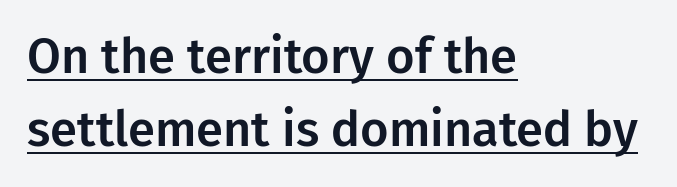
The image shows 49 px sans-serif type, upright; set left-aligned, normal line spacing (1.49x), normal letter spacing, underlined; low stroke contrast and a medium x-height.
